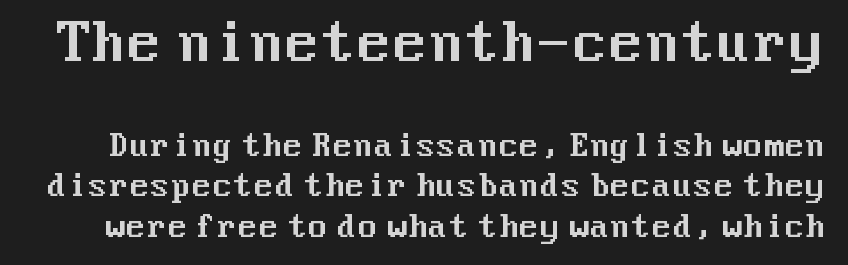
The image shows 52 px sans-serif type, upright; set normal line spacing (1.34x), normal letter spacing, not underlined; the first (top) block is 1.73x larger; medium stroke contrast and a medium x-height.
